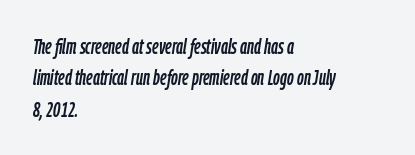
The image shows 21 px text type, italic (leaning right); set left-aligned, normal line spacing (1.49x), normal letter spacing, not underlined.
